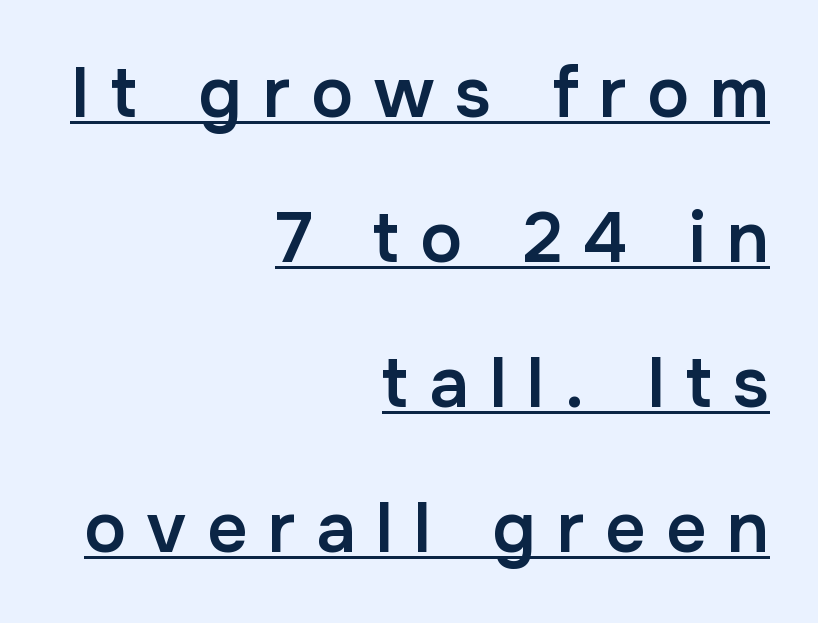
This sample uses a sans-serif face. Has an underline been added? It has. Interline gaps are noticeably wide in this sample. The passage shown is typed in a proportional face where columns would drift.
